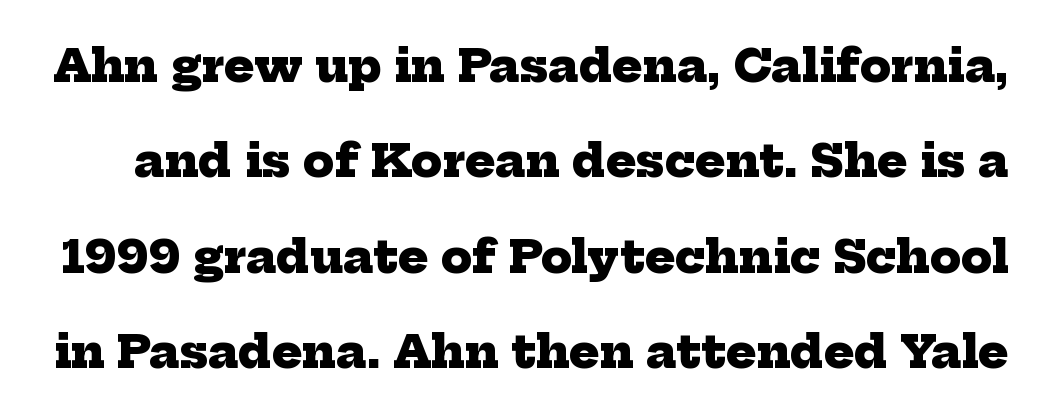
{"serif": "yes", "bold": "yes", "weight": "heavy", "width": "normal", "stroke_contrast": "low", "x_height": "medium", "monospaced": "no", "underline": "no", "line_spacing": "loose", "line_spacing_ratio": 2.12, "letter_spacing": "normal", "letter_spacing_em": 0.0, "glyph_px": 45}
